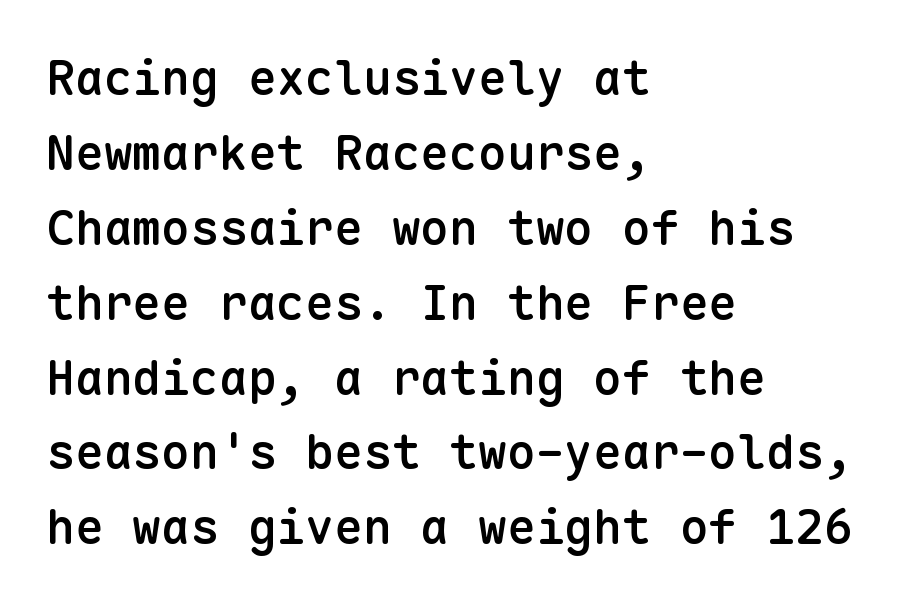
Q: Is the text bold? A: Semi-bold.
Q: Is the text italic (slanted)? A: No, it is upright.
Q: Is the typeface a serif or a sans-serif typeface? A: Sans-serif.
Q: Is the text underlined? A: No.
Q: How is the paragraph aligned? A: Left-aligned.
Q: Is the spacing between letters normal or unusually wide? A: Normal.
Q: Is the spacing between lines tight, normal or loose? A: Normal.
Q: Width (condensed, normal, or wide)? A: Normal.
Q: Stroke contrast? A: Low.
Q: x-height? A: Medium.
Q: Monospaced? A: Yes.
